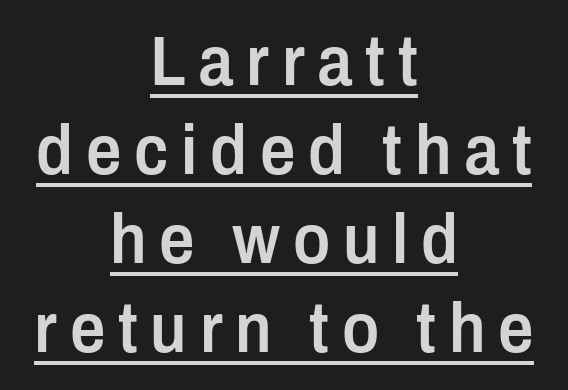
The passage shown is underscored from start to finish. This sample uses an upright cut, with every glyph sitting square on the baseline. These lines are composed in type without serifs. These lines are rendered in a variable-pitch font.
